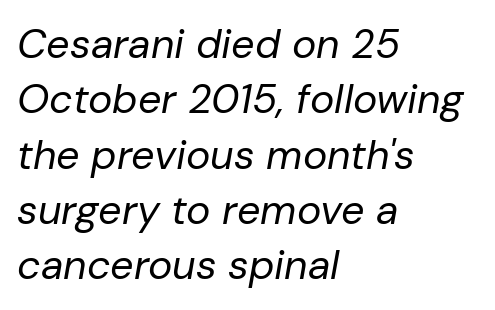
Decoration check: the copy has no underline. The letters sit at their default tracking, neither squeezed nor spread. Stem width sits at or under what a default text font uses. An italicized treatment has been applied to the whole sample. Reading down the column, the eye jumps a familiar distance to each next line.
